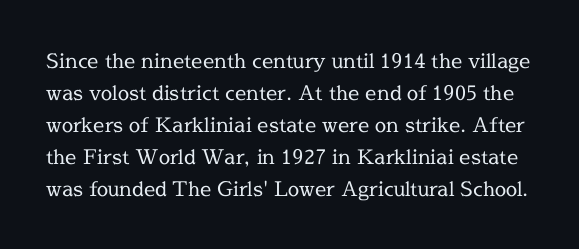
{"italic": "no", "bold": "no", "underline": "no", "line_spacing": "normal", "line_spacing_ratio": 1.6, "letter_spacing": "normal", "letter_spacing_em": 0.0, "glyph_px": 20}
